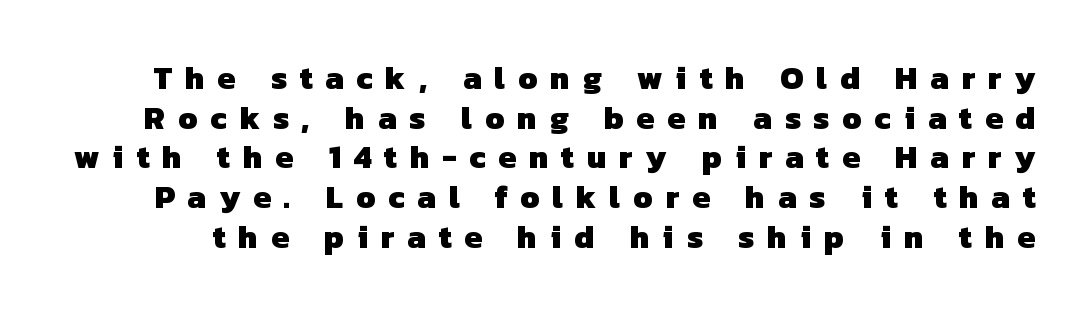
{"serif": "no", "bold": "yes", "weight": "heavy", "width": "normal", "stroke_contrast": "low", "x_height": "medium", "monospaced": "no", "underline": "no", "line_spacing_ratio": 1.24, "letter_spacing": "wide", "letter_spacing_em": 0.4, "glyph_px": 32}
